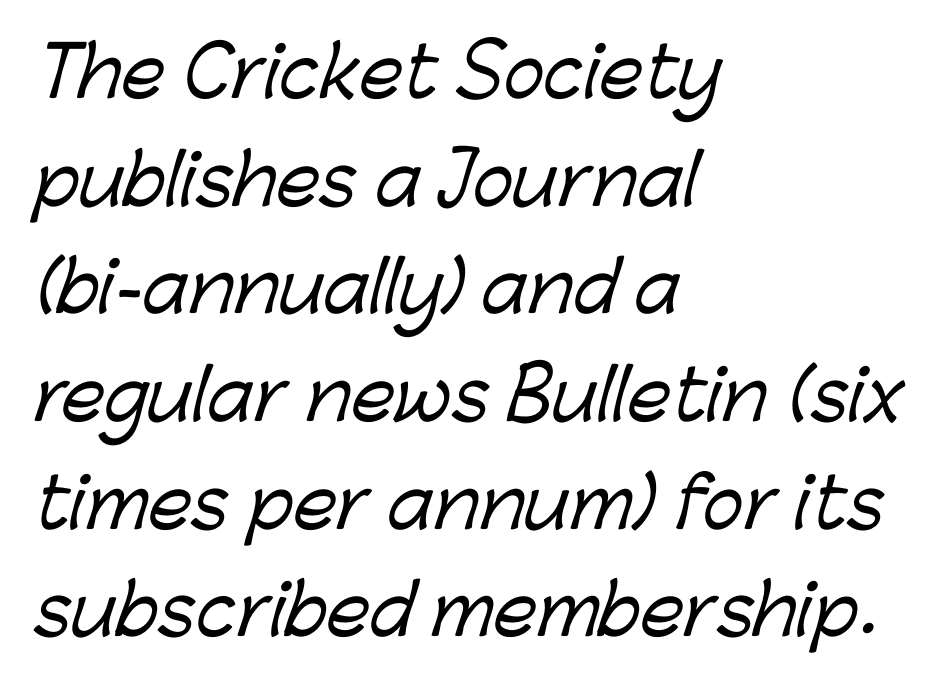
The space between consecutive lines is moderate. Tracking here is standard; glyphs follow each other at the usual distance. Proportional: the letters do not fall into vertical columns. Descenders are the only things crossing below the line.
